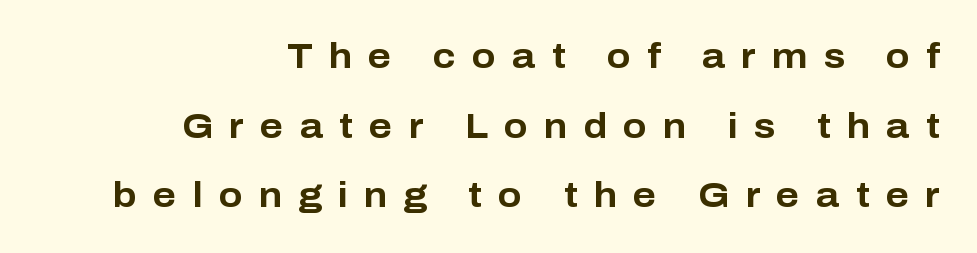
Q: Is the text bold? A: Yes.
Q: Is the text italic (slanted)? A: No, it is upright.
Q: Is the typeface a serif or a sans-serif typeface? A: Sans-serif.
Q: Is the text underlined? A: No.
Q: How is the paragraph aligned? A: Right-aligned.
Q: Is the spacing between letters normal or unusually wide? A: Unusually wide.
Q: Is the spacing between lines tight, normal or loose? A: Loose.
Q: Width (condensed, normal, or wide)? A: Normal.
Q: Stroke contrast? A: Low.
Q: x-height? A: Medium.
Q: Monospaced? A: No.
